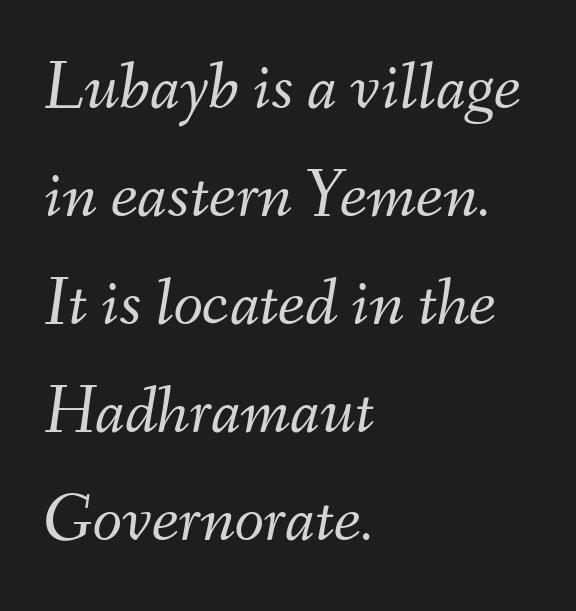
The image shows 68 px light type, italic (leaning right); set left-aligned, normal line spacing (1.59x), normal letter spacing, not underlined; medium stroke contrast and a small x-height.
